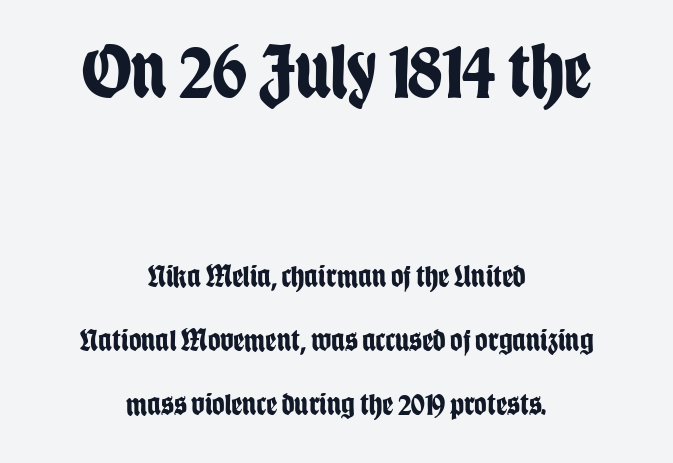
The rendering uses a large line-height, opening up the rows. Varying glyph widths throughout — classic text-font behaviour. The font family rendered here belongs to the sans-serif group. You'd pick this weight for a headline — it's a proper bold.
